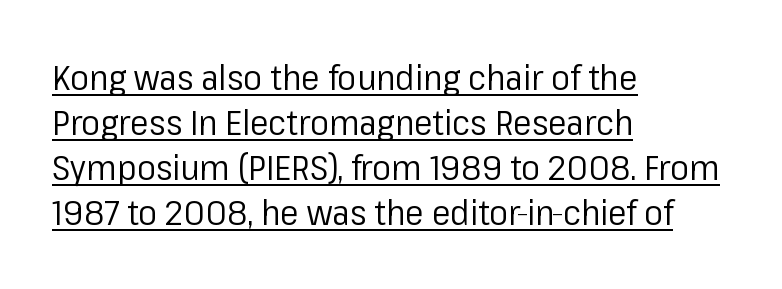
Regarding serifs, this sample does without them. Does the copy run flush right? No — it runs flush left. The rendering uses natural spacing where letterforms have individual widths. The rendering uses the underline text-decoration. Each word holds together tightly as a unit, with standard inter-letter gaps. The lines sit at an ordinary, default distance from one another.
